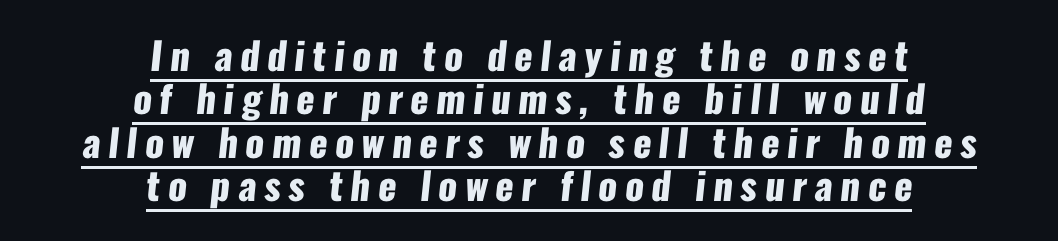
Q: Is the text bold? A: Yes.
Q: Is the typeface a serif or a sans-serif typeface? A: Sans-serif.
Q: Is the text underlined? A: Yes.
Q: How is the paragraph aligned? A: Centered.
Q: Is the spacing between letters normal or unusually wide? A: Unusually wide.
Q: Is the spacing between lines tight, normal or loose? A: Tight.
Q: Width (condensed, normal, or wide)? A: Condensed.
Q: Stroke contrast? A: Low.
Q: x-height? A: Medium.
Q: Monospaced? A: No.
